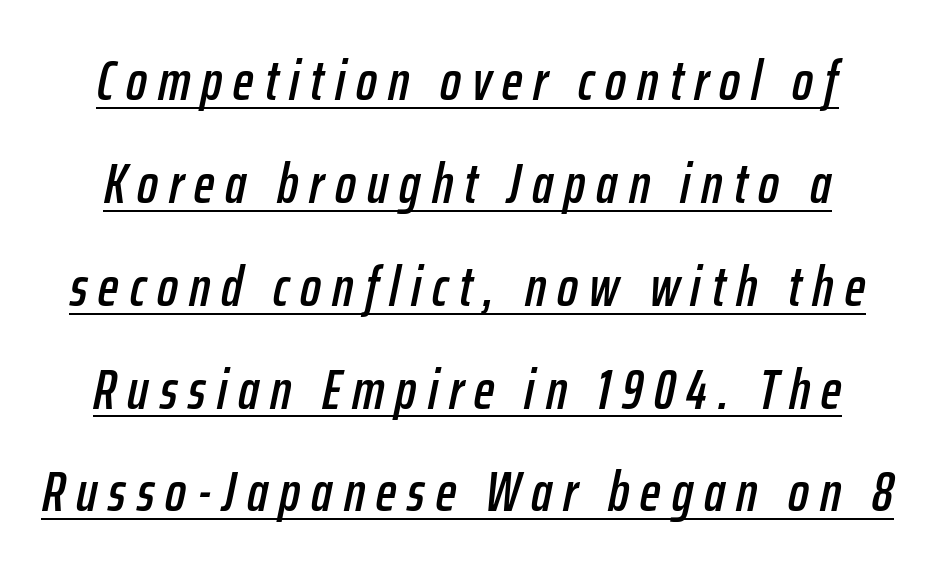
{"italic": "yes", "lean": "right", "slant_degrees": 12, "width": "condensed", "stroke_contrast": "low", "x_height": "medium", "monospaced": "no", "underline": "yes", "line_spacing_ratio": 1.87, "letter_spacing": "wide", "letter_spacing_em": 0.2, "glyph_px": 55}
